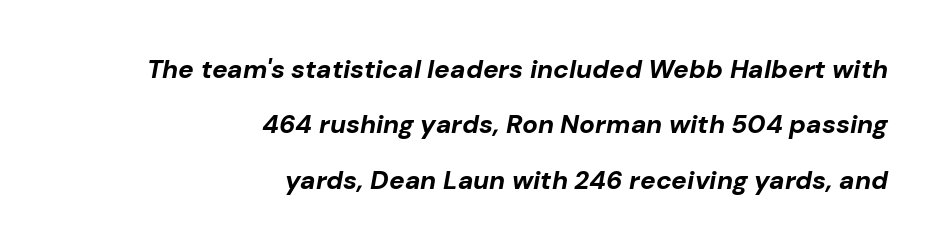
Q: Is the text bold? A: Yes.
Q: Is the text italic (slanted)? A: Yes, it leans right by about 10 degrees.
Q: Is the text underlined? A: No.
Q: How is the paragraph aligned? A: Right-aligned.
Q: Is the spacing between letters normal or unusually wide? A: Normal.
Q: Is the spacing between lines tight, normal or loose? A: Loose.
